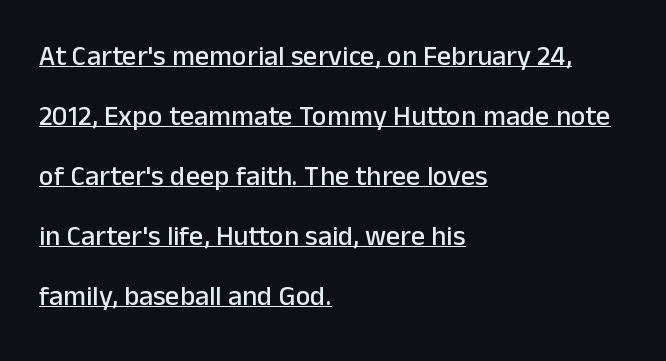
Q: Is the text italic (slanted)? A: No, it is upright.
Q: Is the typeface a serif or a sans-serif typeface? A: Sans-serif.
Q: Is the text underlined? A: Yes.
Q: How is the paragraph aligned? A: Left-aligned.
Q: Is the spacing between letters normal or unusually wide? A: Normal.
Q: Is the spacing between lines tight, normal or loose? A: Loose.
Q: Width (condensed, normal, or wide)? A: Normal.
Q: Stroke contrast? A: Low.
Q: x-height? A: Medium.
Q: Monospaced? A: No.
